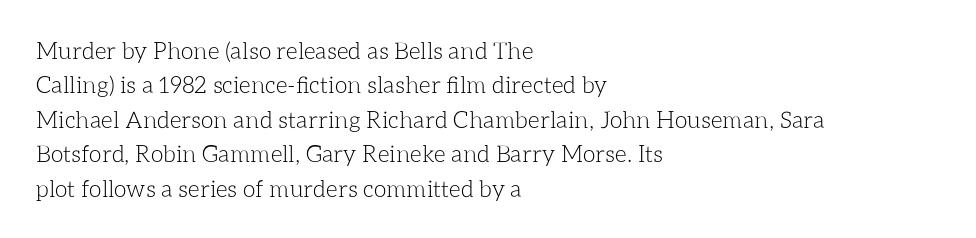
Q: Is the text bold? A: No.
Q: Is the text italic (slanted)? A: No, it is upright.
Q: Is the text underlined? A: No.
Q: How is the paragraph aligned? A: Left-aligned.
Q: Is the spacing between letters normal or unusually wide? A: Normal.
Q: Is the spacing between lines tight, normal or loose? A: Normal.
